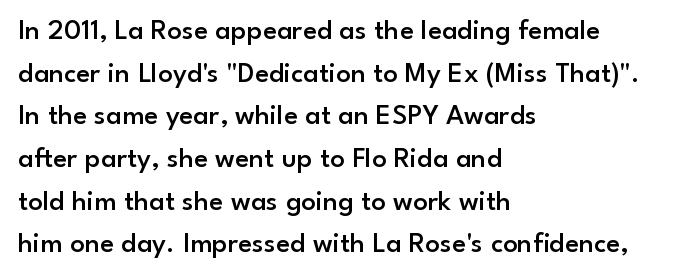
The image shows 29 px semibold sans-serif type, upright; set left-aligned, normal line spacing (1.47x), normal letter spacing, not underlined; low stroke contrast and a small x-height.
